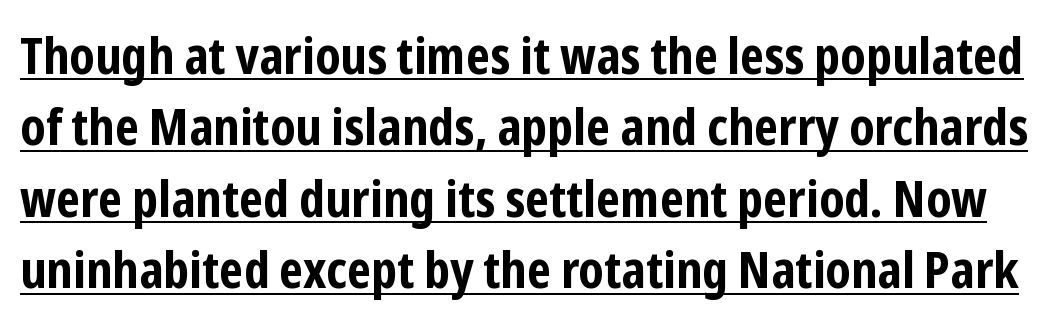
Q: Is the text bold? A: Yes.
Q: Is the text italic (slanted)? A: No, it is upright.
Q: Is the typeface a serif or a sans-serif typeface? A: Sans-serif.
Q: Is the text underlined? A: Yes.
Q: Is the spacing between letters normal or unusually wide? A: Normal.
Q: Is the spacing between lines tight, normal or loose? A: Normal.
Q: Width (condensed, normal, or wide)? A: Condensed.
Q: Stroke contrast? A: Low.
Q: x-height? A: Medium.
Q: Monospaced? A: No.
